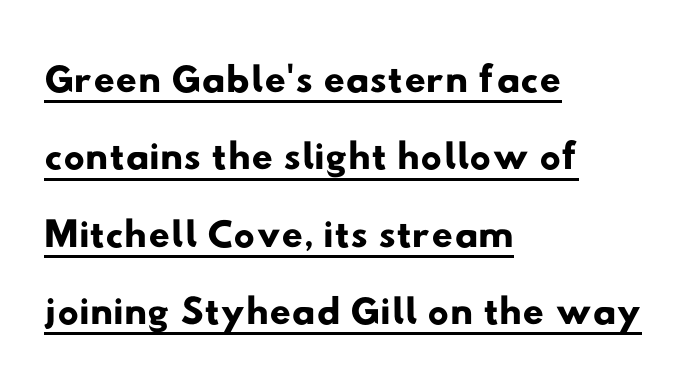
The image shows 59 px wide sans-serif type; set left-aligned, normal line spacing (1.31x), normal letter spacing, underlined; low stroke contrast and a small x-height.
